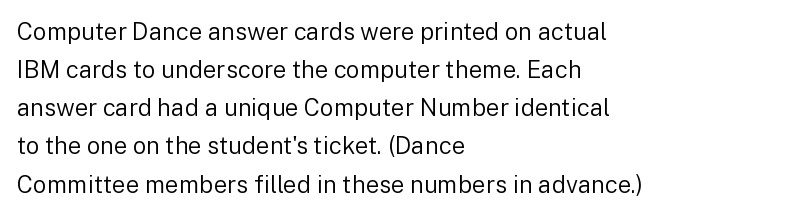
Is there much room between lines? A standard amount, neither cramped nor airy. A roman cut, with each character standing at attention. How are the letters spaced? Ordinarily, with no added tracking. This rendering features lettering with no underline. The paragraph shown leans on its left margin. The weight tops out at a normal text grade.
